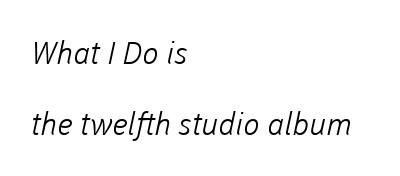
Q: Is the text bold? A: No.
Q: Is the typeface a serif or a sans-serif typeface? A: Sans-serif.
Q: Is the text underlined? A: No.
Q: How is the paragraph aligned? A: Left-aligned.
Q: Is the spacing between letters normal or unusually wide? A: Normal.
Q: Is the spacing between lines tight, normal or loose? A: Loose.
Q: Width (condensed, normal, or wide)? A: Normal.
Q: Stroke contrast? A: Low.
Q: x-height? A: Medium.
Q: Monospaced? A: No.
